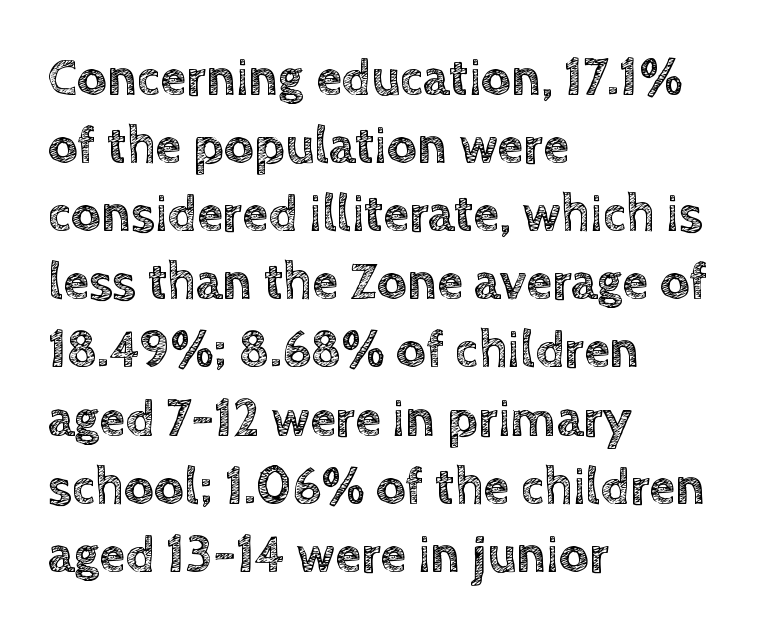
The letters stand upright; this is a roman face. Quick note: interline space is typical. The passage shown is typed in a proportional face where columns would drift. Nothing unusual about the tracking: characters are spaced as the font intends. Layout note: lines flush left. Underline: absent.
